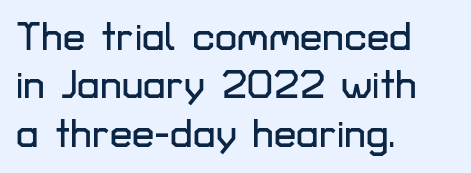
{"serif": "no", "italic": "no", "width": "normal", "stroke_contrast": "low", "x_height": "medium", "monospaced": "no", "underline": "no", "align": "left", "line_spacing_ratio": 1.21, "letter_spacing": "normal", "letter_spacing_em": 0.0, "glyph_px": 40}
